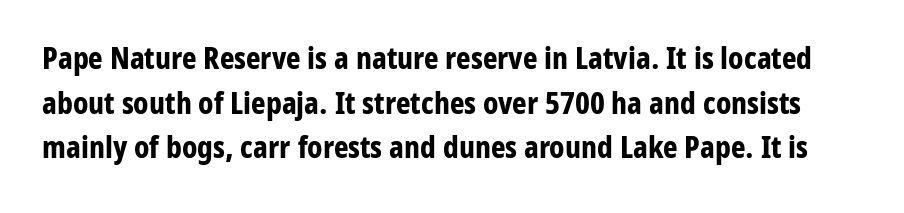
The typography opts for an upright posture over an oblique one. The rendering keeps characters at their native spacing. This is heavy type, rendered in bold. The passage shown is typeset with a sans-serif family. Rows of type keep a routine distance in the vertical direction. No word sits above an underline.
